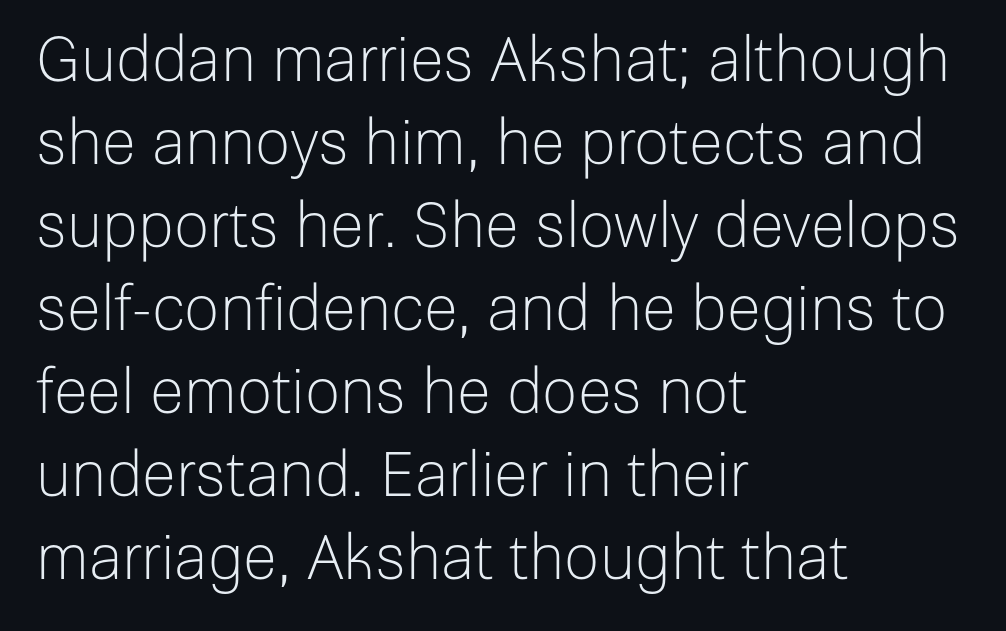
The image shows 62 px light sans-serif type, upright; set left-aligned, normal line spacing (1.34x), normal letter spacing, not underlined; low stroke contrast and a medium x-height.
